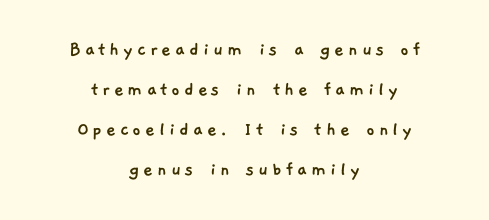
Is the block centered? Yes — each line is placed symmetrically about the middle. Rows of type keep a wide berth in the vertical direction. Check the space under the baseline: it is left empty.
